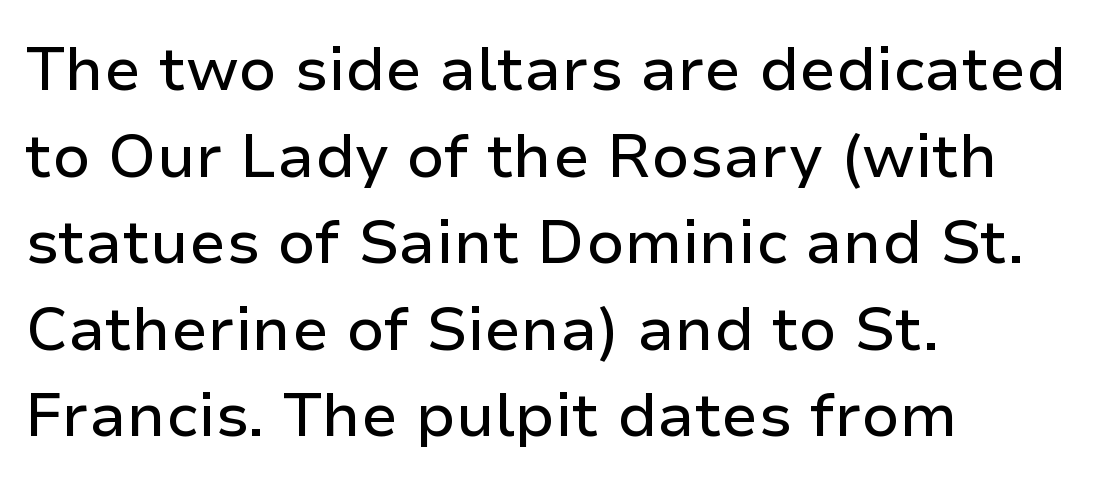
Q: Is the text italic (slanted)? A: No, it is upright.
Q: Is the typeface a serif or a sans-serif typeface? A: Sans-serif.
Q: Is the text underlined? A: No.
Q: How is the paragraph aligned? A: Left-aligned.
Q: Is the spacing between letters normal or unusually wide? A: Normal.
Q: Is the spacing between lines tight, normal or loose? A: Normal.
Q: Width (condensed, normal, or wide)? A: Normal.
Q: Stroke contrast? A: Low.
Q: x-height? A: Medium.
Q: Monospaced? A: No.
